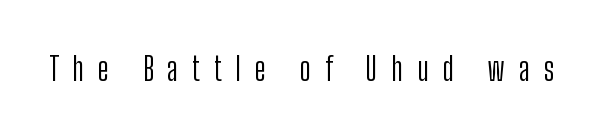
Clear beneath every line of the passage. Stroke thickness stays within the range of a standard reading face or lighter. Every stem runs plumb, perpendicular to the baseline. Each letter keeps its own natural width here, so spacing adapts to shape.
